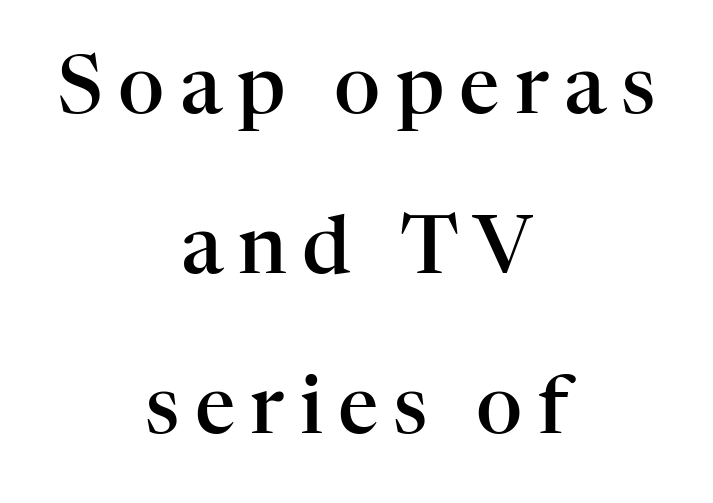
The letters advance in unequal steps, a hallmark of proportional type. Quick note: not italic, upright. The words here are not underlined. The typeface chosen for these lines features serifs.
